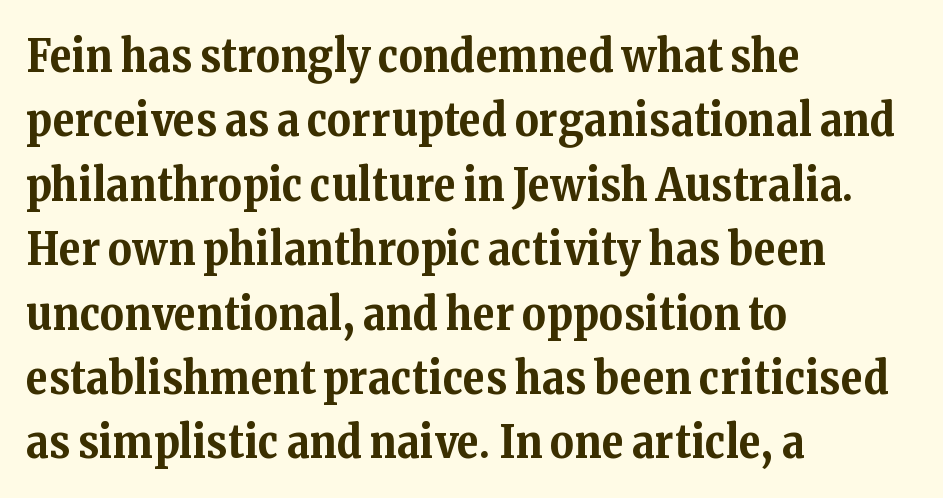
Spacing between characters is what you'd get straight out of the box. A clean baseline with only descenders dipping below it. The compositor pushed each line to the left boundary. These lines sit exactly where default settings would place them. The letters stand straight up with perfectly vertical stems.
